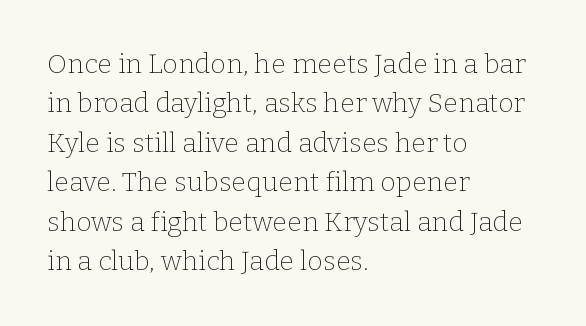
{"italic": "no", "bold": "no", "underline": "no", "align": "left", "line_spacing": "normal", "line_spacing_ratio": 1.46, "letter_spacing": "normal", "letter_spacing_em": 0.0, "glyph_px": 27}
